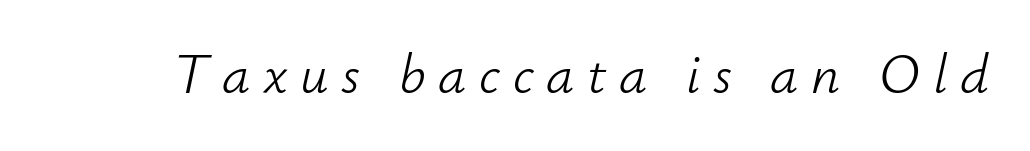
Weight: in the light-to-regular range. Plain, unruled lines of type. Think of a printed novel: that variable character pitch is what you see here. The type is letterspaced generously, with wide tracking. If you drew a line through each stem, it would be angled.
